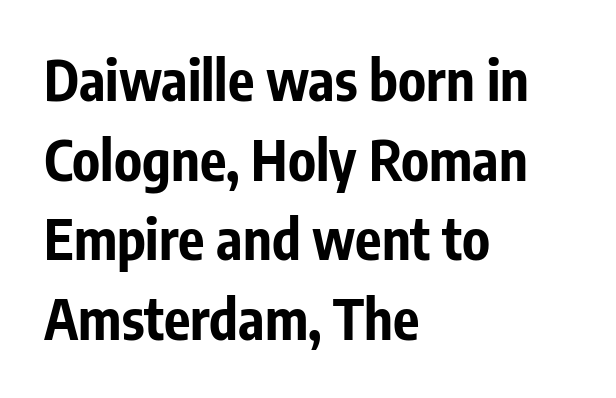
{"serif": "no", "italic": "no", "bold": "yes", "weight": "bold", "width": "condensed", "stroke_contrast": "low", "x_height": "medium", "monospaced": "no", "underline": "no", "align": "left", "line_spacing": "normal", "line_spacing_ratio": 1.45, "letter_spacing": "normal", "letter_spacing_em": 0.0, "glyph_px": 55}
